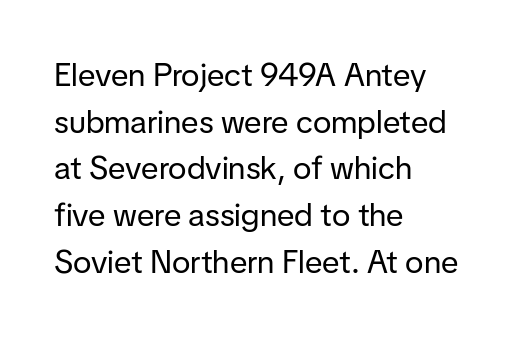
Notice how the stems are strictly vertical — no italics here. The passage shown is typeset with a sans-serif family. There is no visible air inserted between adjacent glyphs. The passage shown is not bold in any degree. Rows of type keep a routine distance in the vertical direction. Here the designer chose a conventional face with non-uniform glyph widths.
